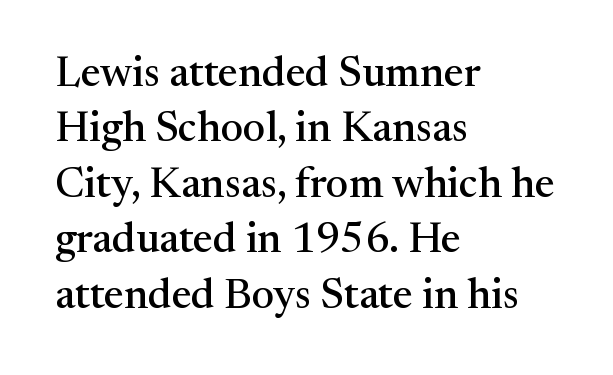
In terms of leading, this rendering sits right in the middle. One-word summary of the alignment: left. The characters display serif detailing at their extremities. This rendering leaves character spacing at its baseline value.
